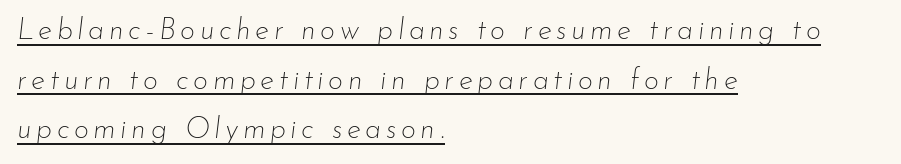
{"italic": "yes", "lean": "right", "slant_degrees": 7, "bold": "no", "weight": "thin", "width": "normal", "stroke_contrast": "low", "x_height": "small", "monospaced": "no", "underline": "yes", "align": "left", "line_spacing_ratio": 1.71, "glyph_px": 29}
